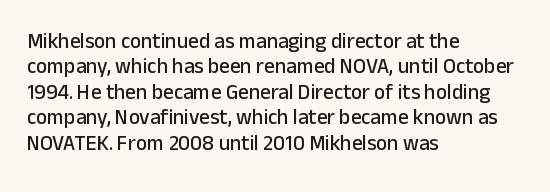
{"italic": "no", "underline": "no", "align": "left", "line_spacing_ratio": 1.21, "letter_spacing": "normal", "letter_spacing_em": 0.0, "glyph_px": 21}
